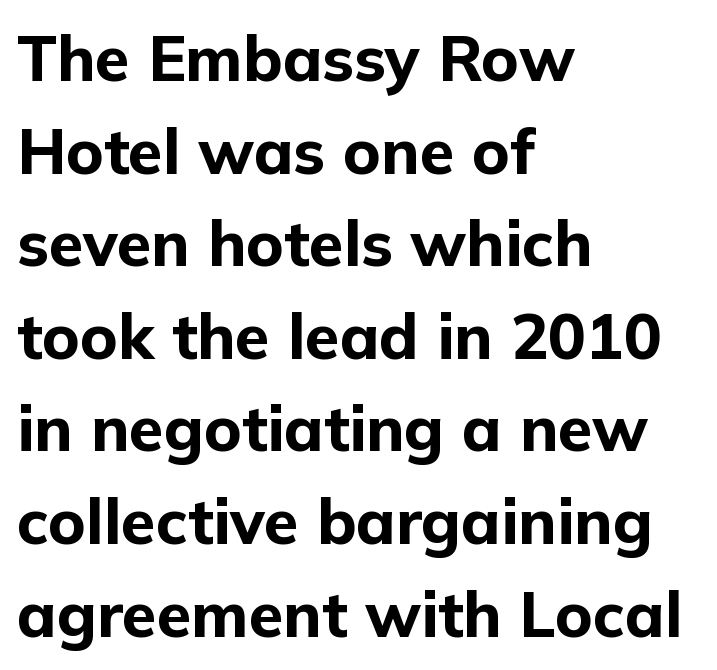
{"serif": "no", "italic": "no", "bold": "yes", "weight": "bold", "width": "normal", "stroke_contrast": "low", "x_height": "medium", "monospaced": "no", "underline": "no", "align": "left", "line_spacing": "normal", "line_spacing_ratio": 1.47, "letter_spacing": "normal", "letter_spacing_em": 0.0, "glyph_px": 63}
